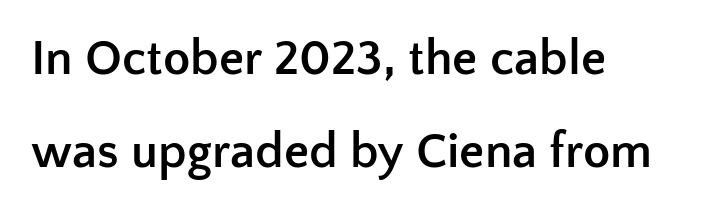
The image shows 50 px semibold sans-serif type, upright; set left-aligned, line spacing 1.86x, normal letter spacing, not underlined; low stroke contrast and a medium x-height.
